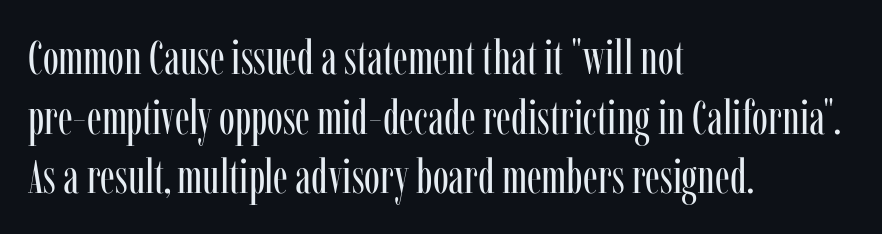
{"serif": "yes", "italic": "no", "bold": "no", "weight": "regular", "width": "condensed", "stroke_contrast": "low", "x_height": "medium", "monospaced": "no", "underline": "no", "align": "left", "line_spacing_ratio": 1.24, "letter_spacing": "normal", "letter_spacing_em": 0.0, "glyph_px": 48}
